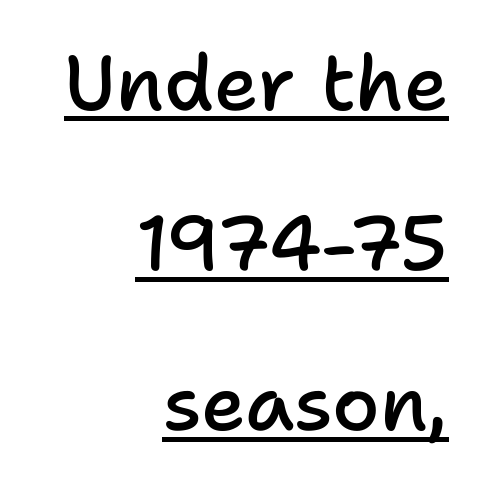
Q: Is the text bold? A: Semi-bold.
Q: Is the text italic (slanted)? A: No, it is upright.
Q: Is the typeface a serif or a sans-serif typeface? A: Sans-serif.
Q: Is the text underlined? A: Yes.
Q: How is the paragraph aligned? A: Right-aligned.
Q: Is the spacing between letters normal or unusually wide? A: Normal.
Q: Is the spacing between lines tight, normal or loose? A: Loose.
Q: Width (condensed, normal, or wide)? A: Normal.
Q: Stroke contrast? A: Low.
Q: x-height? A: Medium.
Q: Monospaced? A: No.
